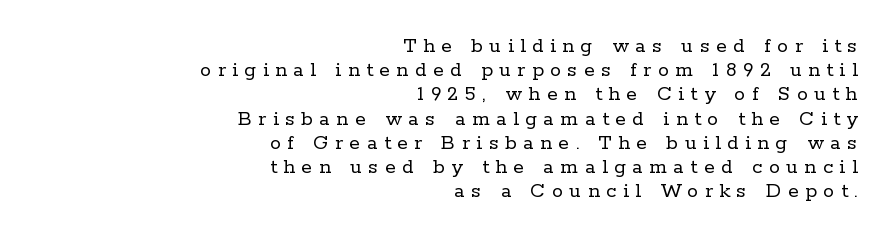
Q: Is the text bold? A: No.
Q: Is the text italic (slanted)? A: No, it is upright.
Q: Is the text underlined? A: No.
Q: How is the paragraph aligned? A: Right-aligned.
Q: Is the spacing between letters normal or unusually wide? A: Unusually wide.
Q: Is the spacing between lines tight, normal or loose? A: Tight.
